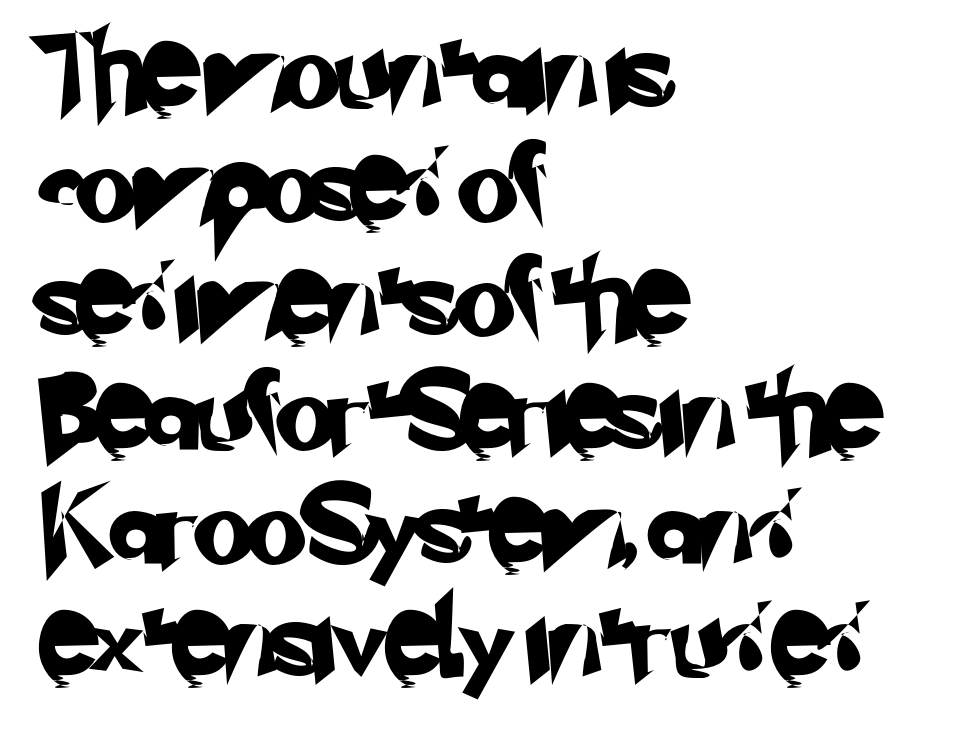
{"serif": "no", "width": "normal", "stroke_contrast": "low", "x_height": "small", "monospaced": "no", "underline": "no", "align": "left", "line_spacing": "normal", "line_spacing_ratio": 1.46, "letter_spacing": "normal", "letter_spacing_em": 0.0, "glyph_px": 78}
